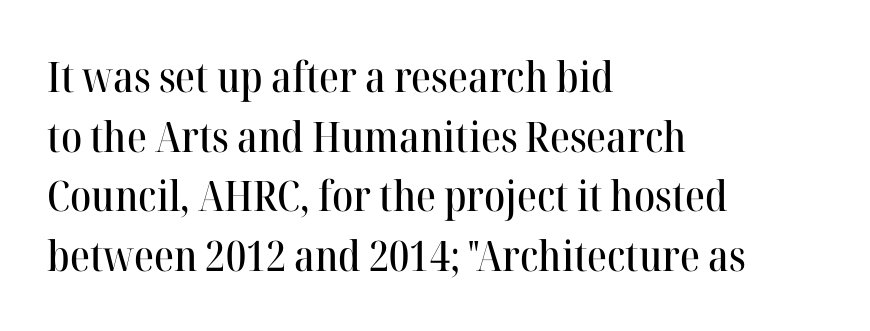
A clean baseline with only descenders dipping below it. Note the varied advance widths — an 'i' is clearly narrower than an 'm'. Notice how the passage keeps a crisp vertical edge on the left only. Line spacing here is normal. How are the letters spaced? Ordinarily, with no added tracking.
